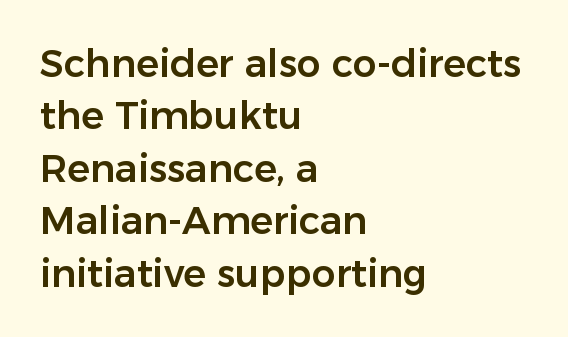
The image shows 38 px sans-serif type, upright; set left-aligned, normal line spacing (1.38x), normal letter spacing, not underlined; low stroke contrast and a medium x-height.
